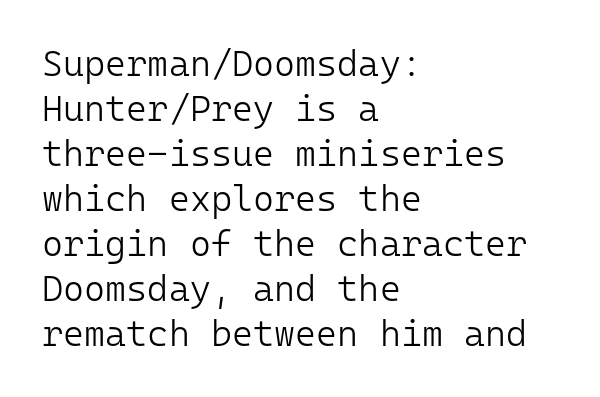
Q: Is the text bold? A: No.
Q: Is the text italic (slanted)? A: No, it is upright.
Q: Is the typeface a serif or a sans-serif typeface? A: Sans-serif.
Q: Is the text underlined? A: No.
Q: How is the paragraph aligned? A: Left-aligned.
Q: Is the spacing between letters normal or unusually wide? A: Normal.
Q: Is the spacing between lines tight, normal or loose? A: Normal.
Q: Width (condensed, normal, or wide)? A: Normal.
Q: Stroke contrast? A: Low.
Q: x-height? A: Medium.
Q: Monospaced? A: Yes.
